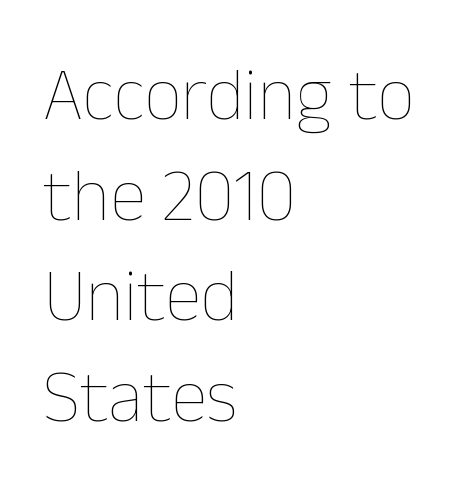
The image shows 74 px thin type, upright; set left-aligned, normal line spacing (1.36x), normal letter spacing, not underlined; low stroke contrast and a medium x-height.
